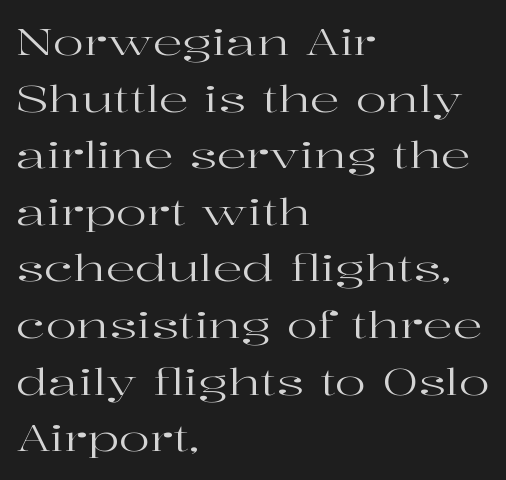
Q: Is the text bold? A: No.
Q: Is the text italic (slanted)? A: No, it is upright.
Q: Is the typeface a serif or a sans-serif typeface? A: Serif.
Q: Is the text underlined? A: No.
Q: How is the paragraph aligned? A: Left-aligned.
Q: Is the spacing between letters normal or unusually wide? A: Normal.
Q: Is the spacing between lines tight, normal or loose? A: Normal.
Q: Width (condensed, normal, or wide)? A: Wide.
Q: Stroke contrast? A: High.
Q: x-height? A: Medium.
Q: Monospaced? A: No.
